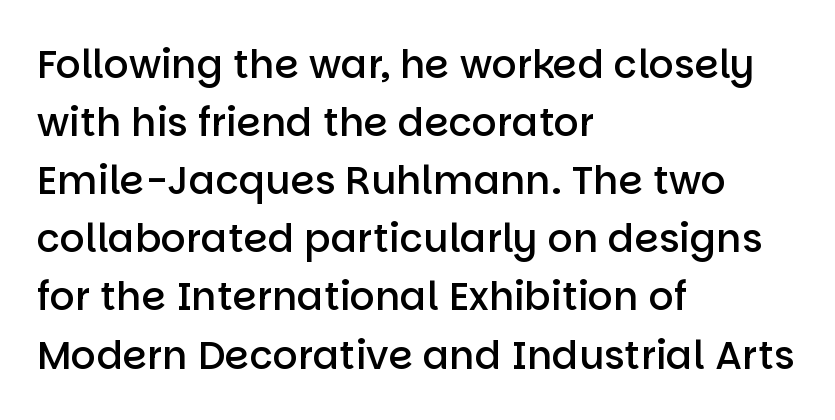
Is this a fixed-width face? No — the glyphs have proportional, varying widths. The face used here is rendered with its standard letterfit. How would I describe the line gaps? Plain and ordinary. Ordinary non-slanted type is in use. The rendering anchors every line to the left-hand side. The sample has been set in demibold, a notch under bold.
